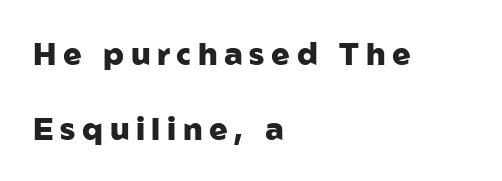
The image shows 31 px heavy sans-serif type, upright; set left-aligned, loose line spacing (2.41x), unusually wide letter spacing (+0.21 em), not underlined; low stroke contrast and a medium x-height.
